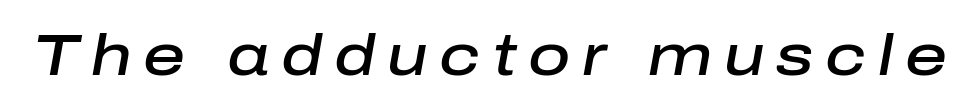
The image shows 58 px semibold type, italic (leaning right); set unusually wide letter spacing (+0.2 em), not underlined; low stroke contrast and a medium x-height.
